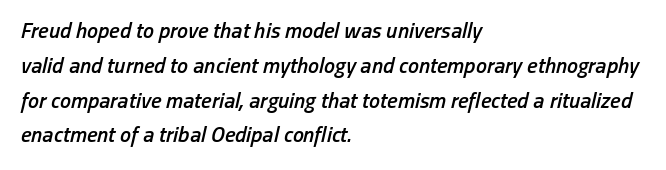
Q: Is the text bold? A: Semi-bold.
Q: Is the text italic (slanted)? A: Yes, it leans right by about 13 degrees.
Q: Is the text underlined? A: No.
Q: How is the paragraph aligned? A: Left-aligned.
Q: Is the spacing between letters normal or unusually wide? A: Normal.
Q: Is the spacing between lines tight, normal or loose? A: Normal.
